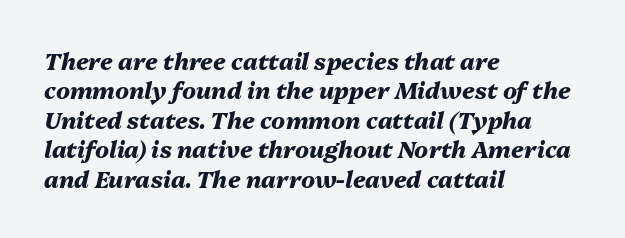
Q: Is the text bold? A: Yes.
Q: Is the text italic (slanted)? A: Yes, it leans right by about 13 degrees.
Q: Is the text underlined? A: No.
Q: How is the paragraph aligned? A: Left-aligned.
Q: Is the spacing between letters normal or unusually wide? A: Normal.
Q: Is the spacing between lines tight, normal or loose? A: Normal.
